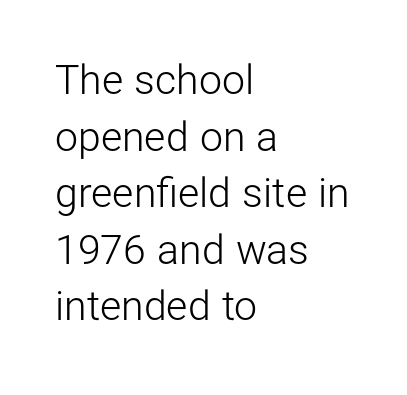
Vertically, the passage feels balanced, rows spaced as you'd expect. The axis of the letterforms is exactly vertical. A quiet, ordinary-to-light weight characterises the typeface. The ragged edge is on the right, which tells us the setting is flush left.
